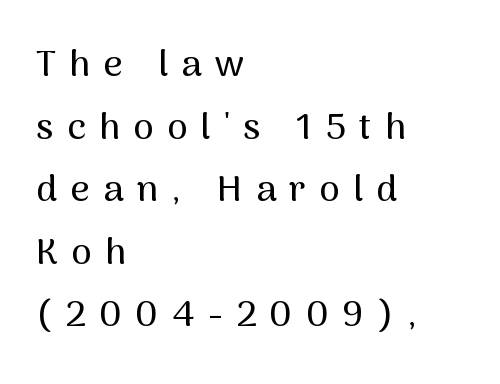
The image shows 37 px sans-serif type, upright; set left-aligned, normal line spacing (1.69x), unusually wide letter spacing (+0.36 em), not underlined; medium stroke contrast and a medium x-height.
